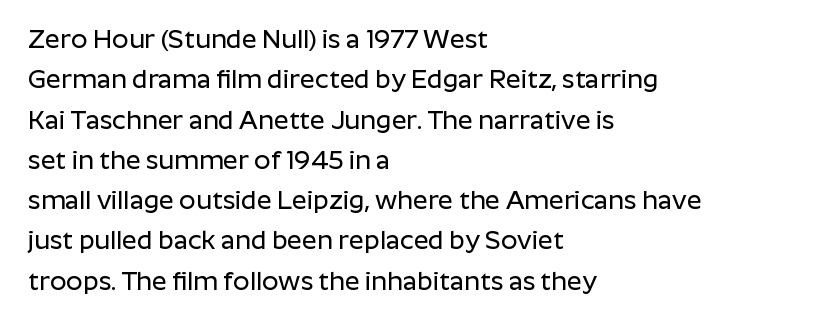
The image shows 26 px text type, upright; set left-aligned, normal line spacing (1.55x), normal letter spacing, not underlined.
